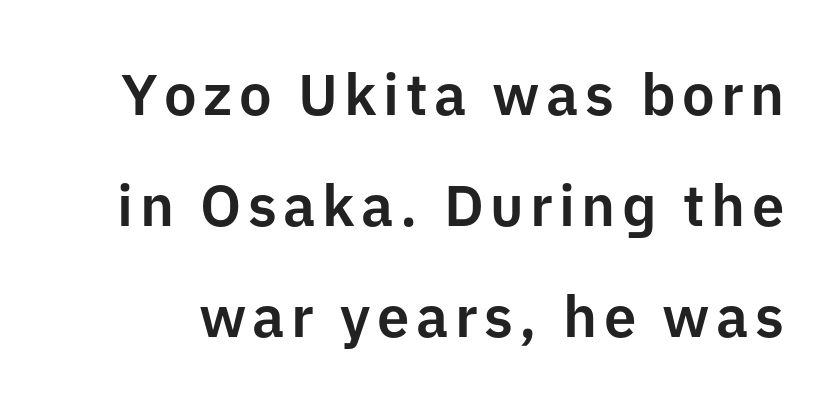
Q: Is the text italic (slanted)? A: No, it is upright.
Q: Is the typeface a serif or a sans-serif typeface? A: Sans-serif.
Q: Is the text underlined? A: No.
Q: Is the spacing between lines tight, normal or loose? A: Loose.
Q: Width (condensed, normal, or wide)? A: Normal.
Q: Stroke contrast? A: Low.
Q: x-height? A: Medium.
Q: Monospaced? A: No.
